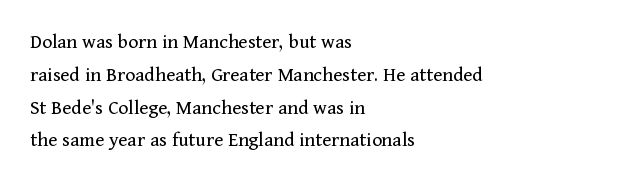
Q: Is the text bold? A: No.
Q: Is the text italic (slanted)? A: No, it is upright.
Q: Is the text underlined? A: No.
Q: How is the paragraph aligned? A: Left-aligned.
Q: Is the spacing between letters normal or unusually wide? A: Normal.
Q: Is the spacing between lines tight, normal or loose? A: Normal.
